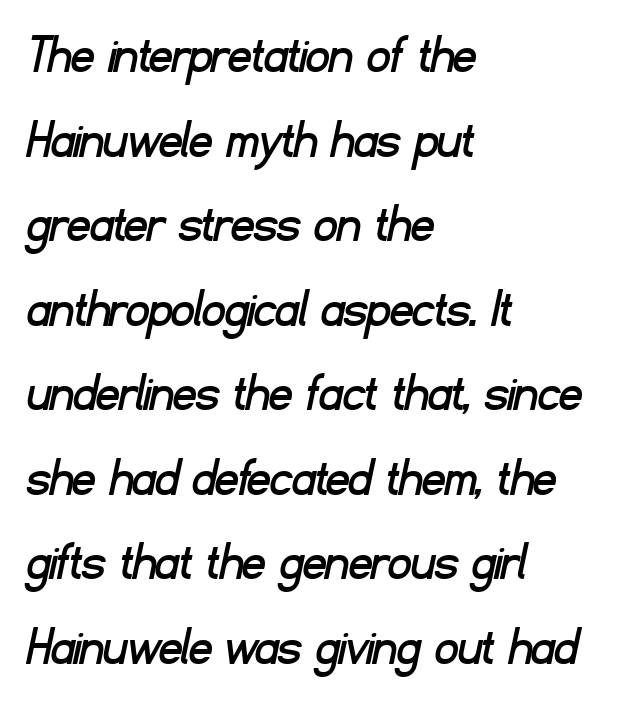
Q: Is the typeface a serif or a sans-serif typeface? A: Sans-serif.
Q: Is the text underlined? A: No.
Q: How is the paragraph aligned? A: Left-aligned.
Q: Is the spacing between letters normal or unusually wide? A: Normal.
Q: Is the spacing between lines tight, normal or loose? A: Normal.
Q: Width (condensed, normal, or wide)? A: Normal.
Q: Stroke contrast? A: Low.
Q: x-height? A: Small.
Q: Monospaced? A: No.
